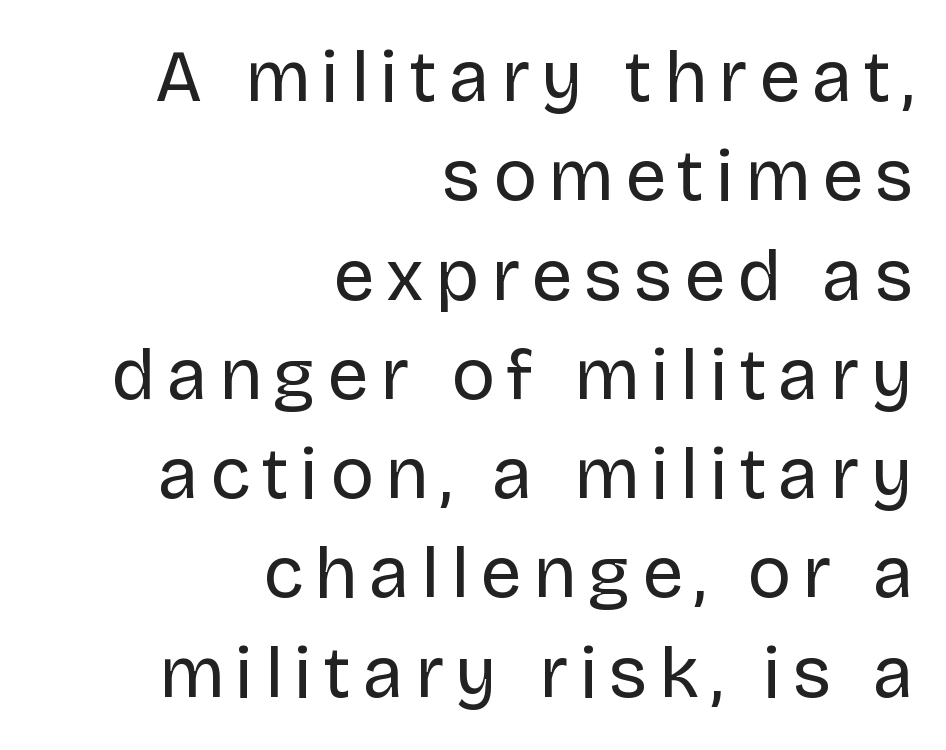
The image shows 73 px regular-weight sans-serif type, upright; set right-aligned, normal line spacing (1.36x), not underlined; low stroke contrast and a large x-height.
